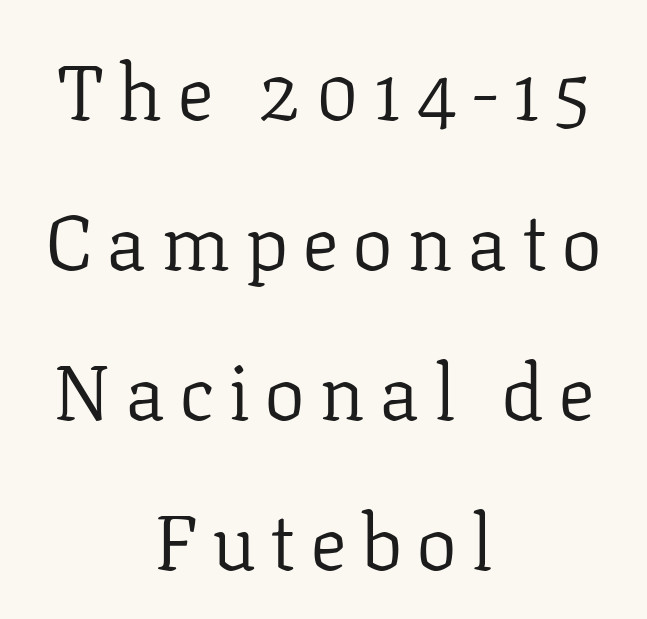
Q: Is the text bold? A: No.
Q: Is the text italic (slanted)? A: No, it is upright.
Q: Is the typeface a serif or a sans-serif typeface? A: Serif.
Q: Is the text underlined? A: No.
Q: How is the paragraph aligned? A: Centered.
Q: Is the spacing between lines tight, normal or loose? A: Loose.
Q: Width (condensed, normal, or wide)? A: Normal.
Q: Stroke contrast? A: Low.
Q: x-height? A: Medium.
Q: Monospaced? A: No.
